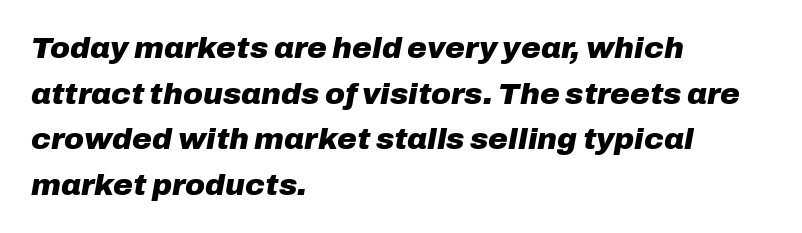
The image shows 30 px heavy type, italic (leaning right); set left-aligned, normal line spacing (1.52x), normal letter spacing, not underlined; low stroke contrast and a medium x-height.
